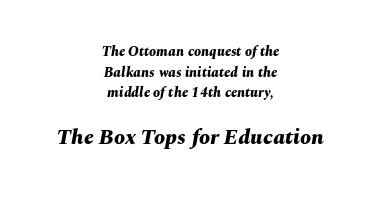
The image shows 22 px bold type, italic (leaning right); set centered, normal line spacing (1.47x), normal letter spacing, not underlined; the second (bottom) block is 1.57x larger.
